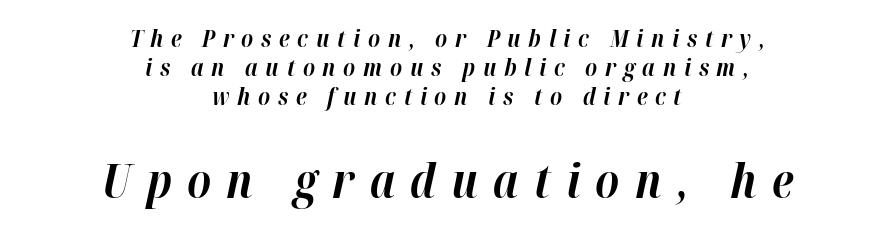
Honestly, the letter spacing is so wide it's the main thing you notice. Slanted lettering throughout. In this sample the second text group is rendered at the bigger scale. One-word summary of the alignment: center. The baseline area is clear. Each letter keeps its own natural width here, so spacing adapts to shape.
